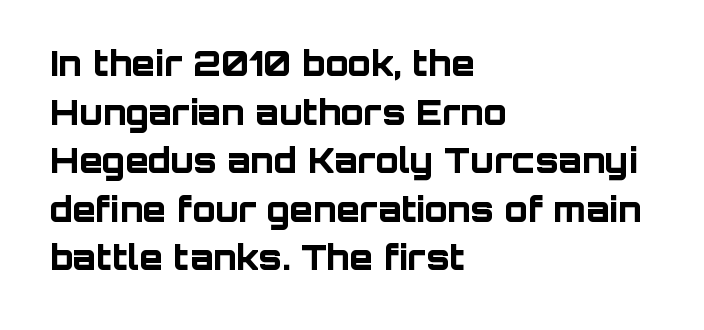
A typesetter would call this leading conventional body-copy spacing. The tracking reads as untouched default to a designer's eye. These lines stack with their left ends in a neat column. Type style note: lacks serifs. Varying glyph widths throughout — classic text-font behaviour. The lettering stays uniformly vertical, giving the passage a roman look.
